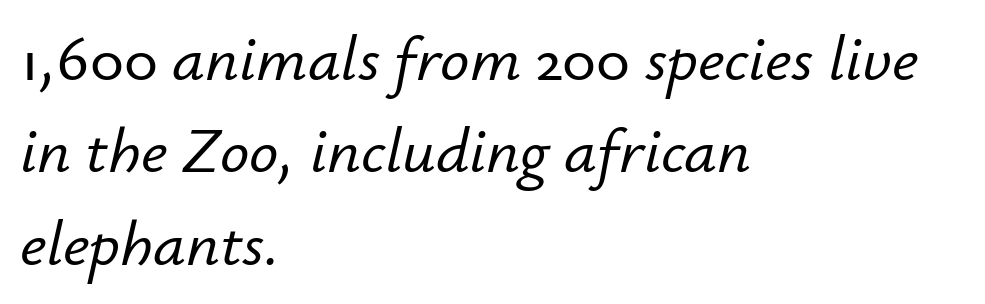
Q: Is the text italic (slanted)? A: Yes, it leans right by about 12 degrees.
Q: Is the text underlined? A: No.
Q: How is the paragraph aligned? A: Left-aligned.
Q: Is the spacing between letters normal or unusually wide? A: Normal.
Q: Is the spacing between lines tight, normal or loose? A: Normal.
Q: Width (condensed, normal, or wide)? A: Normal.
Q: Stroke contrast? A: Low.
Q: x-height? A: Small.
Q: Monospaced? A: No.
